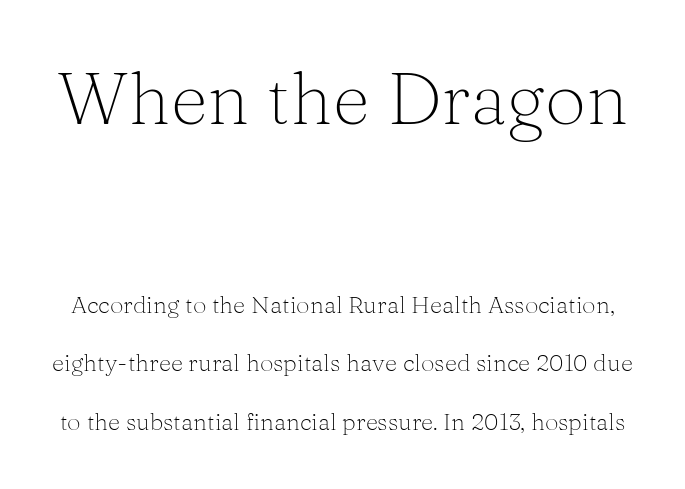
The image shows 73 px light serif type, upright; set loose line spacing (2.44x), normal letter spacing, not underlined; the first (top) block is 3.04x larger; medium stroke contrast and a medium x-height.
